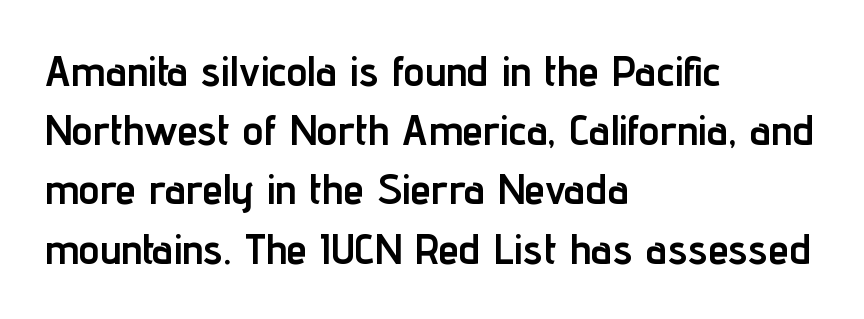
{"serif": "no", "italic": "no", "bold": "yes", "weight": "semibold", "width": "condensed", "stroke_contrast": "low", "x_height": "medium", "monospaced": "no", "underline": "no", "align": "left", "line_spacing": "normal", "line_spacing_ratio": 1.41, "letter_spacing": "normal", "letter_spacing_em": 0.0, "glyph_px": 42}
